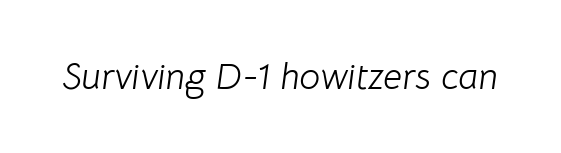
Observe the ordinary spacing: letters are neighbours, not strangers. Lines of text with bare space underneath. Each letter keeps its own natural width here, so spacing adapts to shape. Compared with a typical body face, this is equally light or lighter still. In terms of posture, this sample is oblique.
